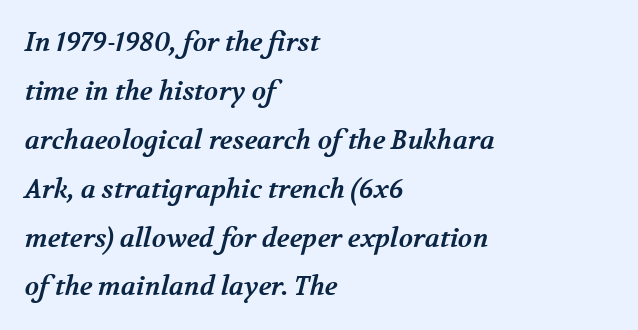
Compared with an ordinary text face, these strokes are far heavier — a full bold. Underline: absent. Here the glyphs are tracked normally, forming tight word shapes. Leftover space on each line is placed entirely after the last word.
